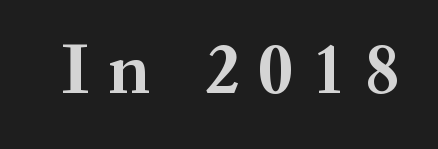
Q: Is the text bold? A: Yes.
Q: Is the text italic (slanted)? A: No, it is upright.
Q: Is the typeface a serif or a sans-serif typeface? A: Serif.
Q: Is the text underlined? A: No.
Q: Is the spacing between letters normal or unusually wide? A: Unusually wide.
Q: Width (condensed, normal, or wide)? A: Normal.
Q: Stroke contrast? A: Medium.
Q: x-height? A: Medium.
Q: Monospaced? A: No.
